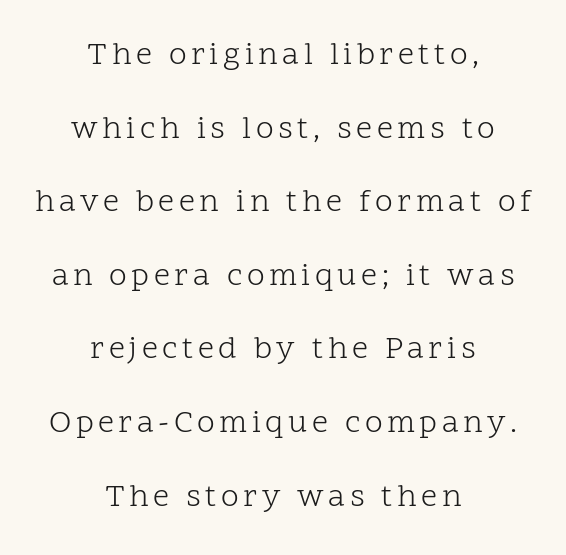
The image shows 32 px light serif type, upright; set centered, loose line spacing (2.3x), not underlined; low stroke contrast and a medium x-height.
